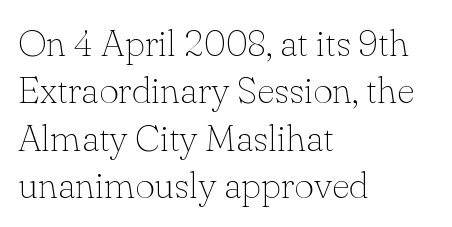
What kind of face is this? One with serifs. No extra ink here — the face is not bold. Interline gaps are of average width in this sample. Default kerning and tracking; the words read as compact shapes. Spacing verdict: proportional, widths tailored to each character. Has an underline been added? It has not.
